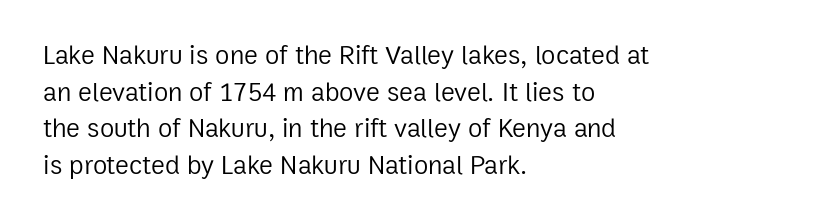
Q: Is the text bold? A: No.
Q: Is the text italic (slanted)? A: No, it is upright.
Q: Is the text underlined? A: No.
Q: How is the paragraph aligned? A: Left-aligned.
Q: Is the spacing between letters normal or unusually wide? A: Normal.
Q: Is the spacing between lines tight, normal or loose? A: Normal.
